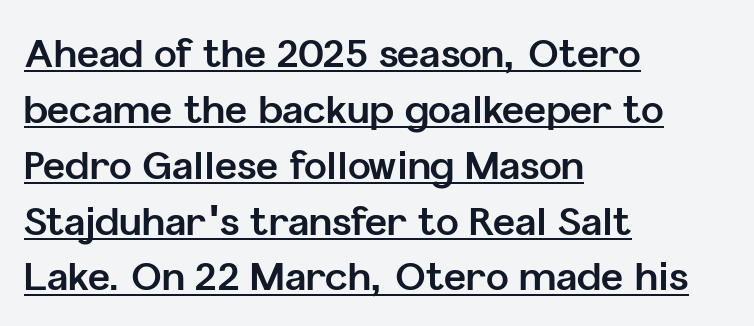
{"serif": "no", "italic": "no", "bold": "yes", "weight": "bold", "width": "normal", "stroke_contrast": "low", "x_height": "medium", "monospaced": "no", "underline": "yes", "align": "left", "line_spacing": "normal", "line_spacing_ratio": 1.47, "letter_spacing": "normal", "letter_spacing_em": 0.0, "glyph_px": 38}
